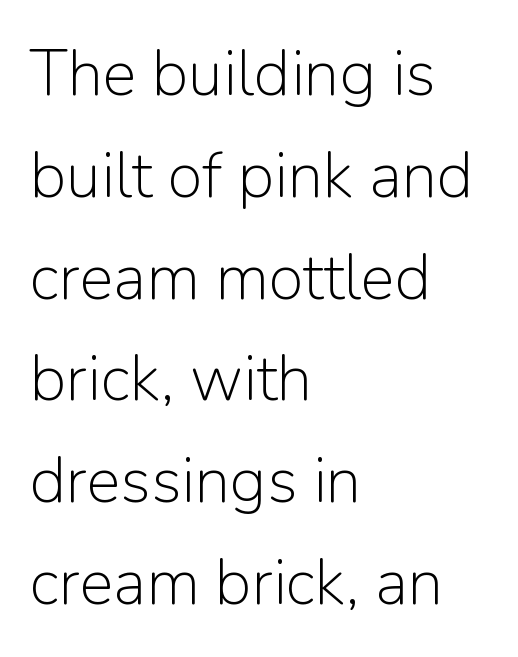
Q: Is the text bold? A: No.
Q: Is the text italic (slanted)? A: No, it is upright.
Q: Is the typeface a serif or a sans-serif typeface? A: Sans-serif.
Q: Is the text underlined? A: No.
Q: How is the paragraph aligned? A: Left-aligned.
Q: Is the spacing between letters normal or unusually wide? A: Normal.
Q: Is the spacing between lines tight, normal or loose? A: Normal.
Q: Width (condensed, normal, or wide)? A: Normal.
Q: Stroke contrast? A: Low.
Q: x-height? A: Medium.
Q: Monospaced? A: No.
